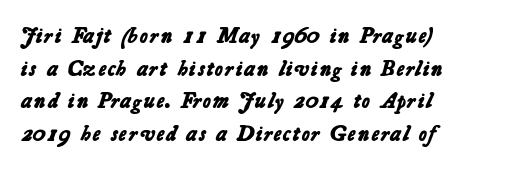
The passage is arranged the way most books set body copy — flush left. Decoration check: the copy has no underline. How would I describe the line gaps? Plain and ordinary. Nothing unusual about the tracking: characters are spaced as the font intends.
